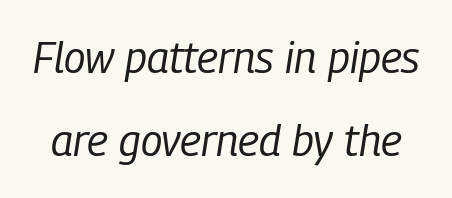
Q: Is the text bold? A: No.
Q: Is the text italic (slanted)? A: Yes, it leans right by about 9 degrees.
Q: Is the text underlined? A: No.
Q: Is the spacing between letters normal or unusually wide? A: Normal.
Q: Is the spacing between lines tight, normal or loose? A: Loose.
Q: Width (condensed, normal, or wide)? A: Condensed.
Q: Stroke contrast? A: Low.
Q: x-height? A: Medium.
Q: Monospaced? A: No.
